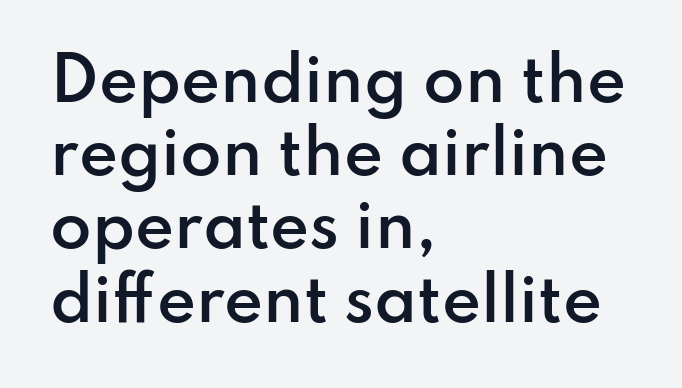
{"serif": "no", "italic": "no", "bold": "semi", "weight": "semibold", "width": "normal", "stroke_contrast": "low", "x_height": "small", "monospaced": "no", "underline": "no", "align": "left", "line_spacing_ratio": 1.22, "letter_spacing": "normal", "letter_spacing_em": 0.0, "glyph_px": 60}
